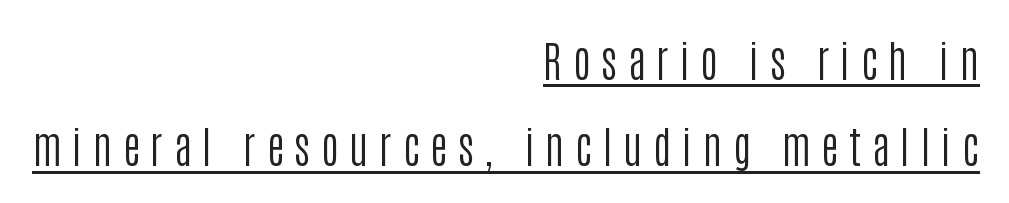
{"serif": "no", "italic": "no", "bold": "no", "weight": "regular", "width": "condensed", "stroke_contrast": "low", "x_height": "large", "monospaced": "no", "underline": "yes", "align": "right", "line_spacing": "loose", "line_spacing_ratio": 2.01, "letter_spacing": "wide", "letter_spacing_em": 0.25, "glyph_px": 43}
